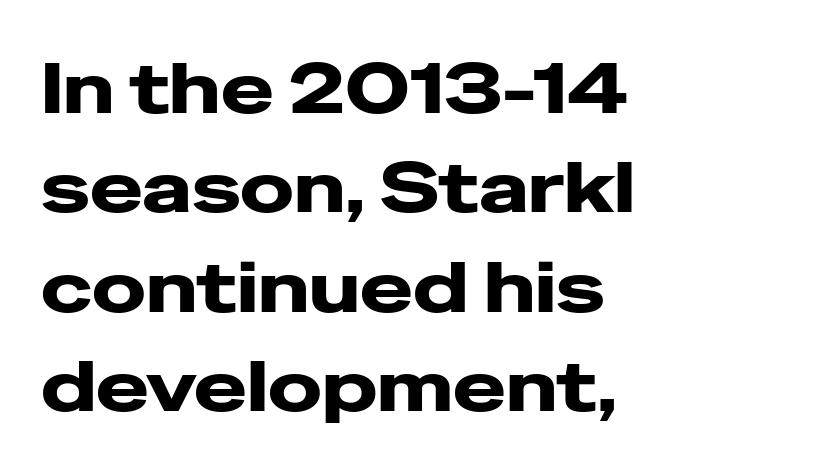
Q: Is the text bold? A: Yes.
Q: Is the text italic (slanted)? A: No, it is upright.
Q: Is the typeface a serif or a sans-serif typeface? A: Sans-serif.
Q: Is the text underlined? A: No.
Q: How is the paragraph aligned? A: Left-aligned.
Q: Is the spacing between letters normal or unusually wide? A: Normal.
Q: Is the spacing between lines tight, normal or loose? A: Normal.
Q: Width (condensed, normal, or wide)? A: Wide.
Q: Stroke contrast? A: Low.
Q: x-height? A: Medium.
Q: Monospaced? A: No.
